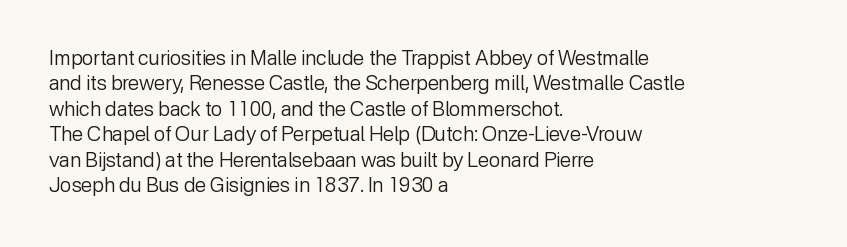
The image shows 20 px text type, upright; set left-aligned, normal line spacing (1.27x), normal letter spacing, not underlined.
